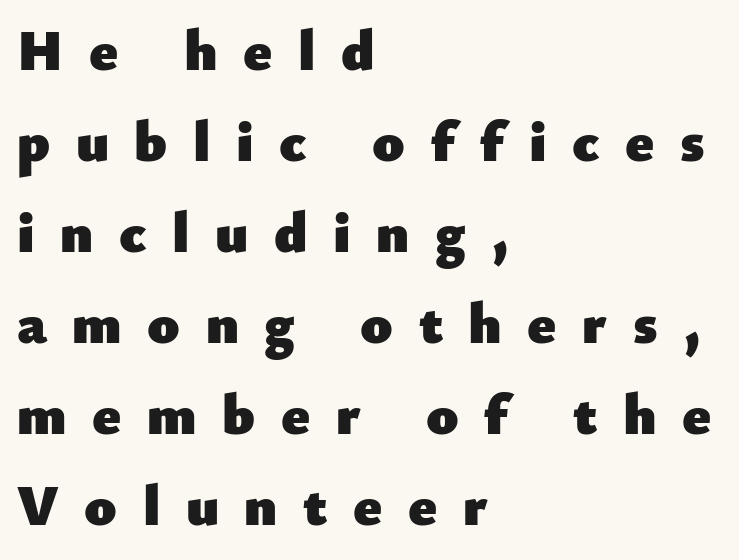
The image shows 58 px heavy sans-serif type, upright; set left-aligned, normal line spacing (1.57x), unusually wide letter spacing (+0.44 em), not underlined; low stroke contrast and a small x-height.
